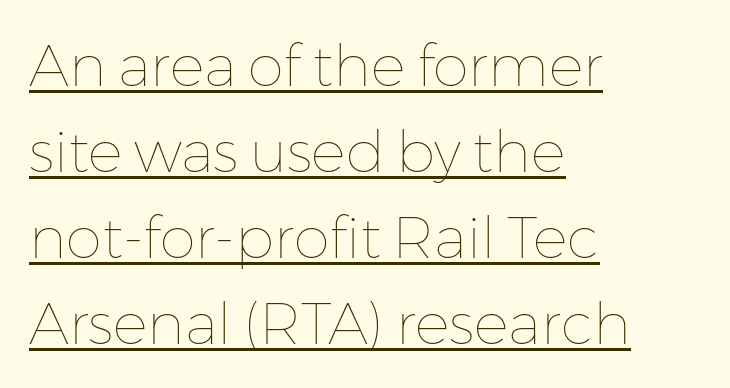
The image shows 58 px thin type, upright; set left-aligned, normal line spacing (1.48x), normal letter spacing, underlined; low stroke contrast and a medium x-height.
